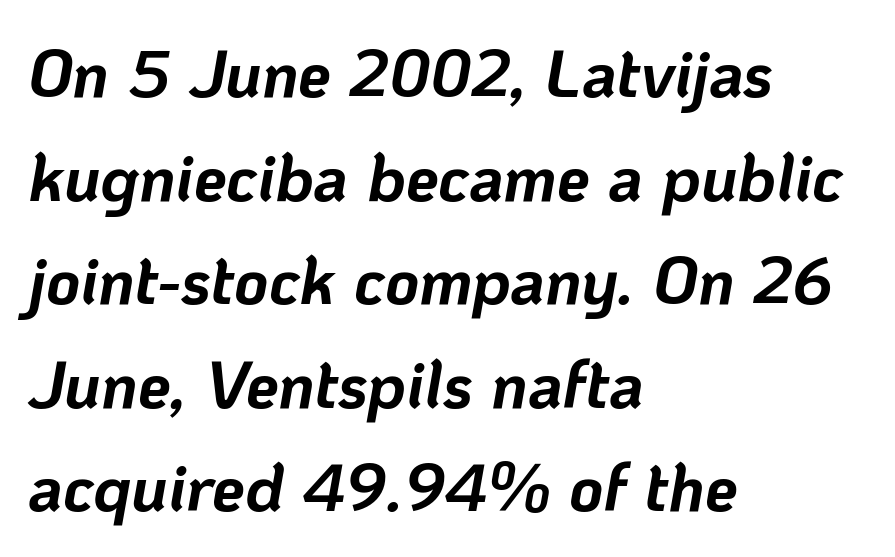
The image shows 66 px bold type, italic (leaning right); set left-aligned, normal line spacing (1.57x), normal letter spacing, not underlined; low stroke contrast and a medium x-height.
